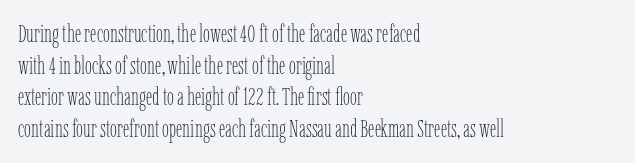
Q: Is the text bold? A: No.
Q: Is the text italic (slanted)? A: No, it is upright.
Q: Is the text underlined? A: No.
Q: How is the paragraph aligned? A: Left-aligned.
Q: Is the spacing between letters normal or unusually wide? A: Normal.
Q: Is the spacing between lines tight, normal or loose? A: Normal.
